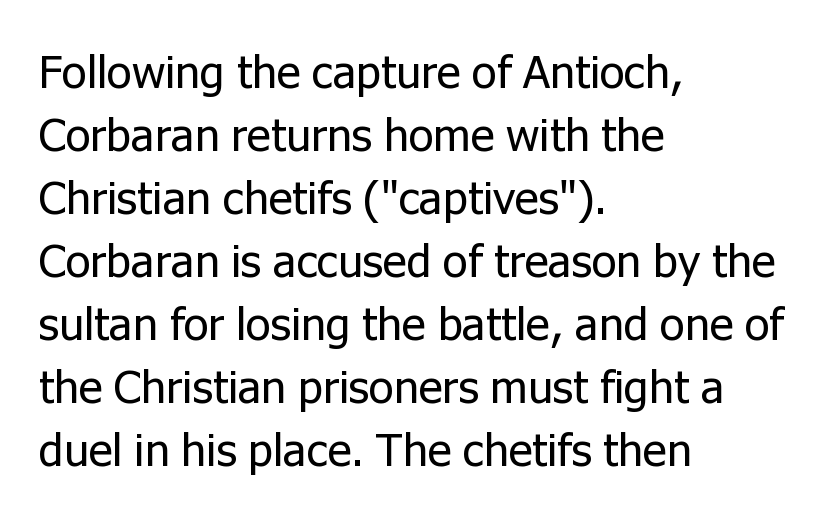
The image shows 46 px regular-weight sans-serif type, upright; set left-aligned, normal line spacing (1.37x), normal letter spacing, not underlined; low stroke contrast and a medium x-height.
